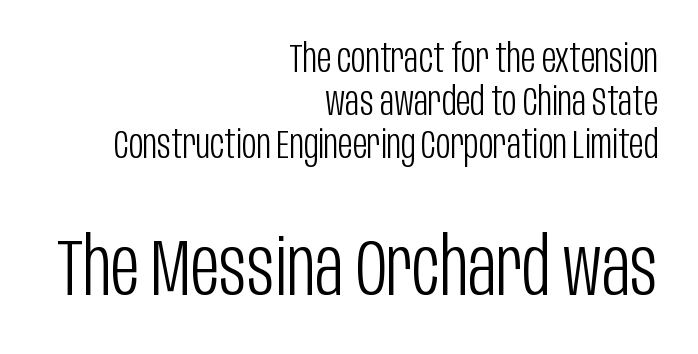
{"serif": "no", "italic": "no", "bold": "no", "weight": "light", "width": "condensed", "stroke_contrast": "low", "x_height": "large", "monospaced": "no", "underline": "no", "align": "right", "line_spacing": "tight", "line_spacing_ratio": 1.07, "letter_spacing": "normal", "letter_spacing_em": 0.0, "larger_block": "second", "size_ratio": 1.98, "glyph_px": 79}
